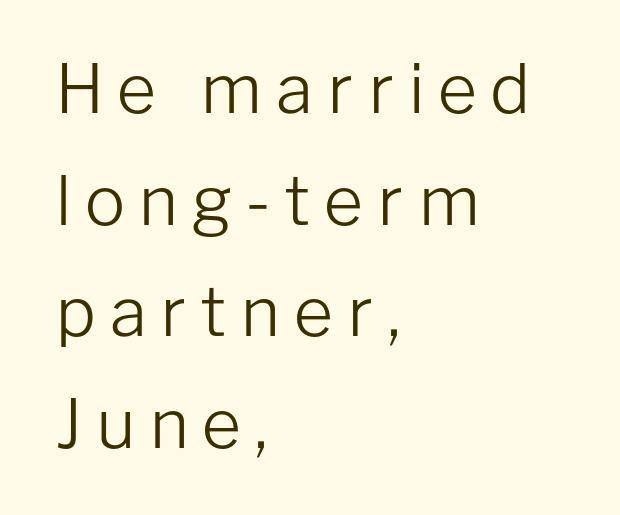
Posture: straight, roman, zero tilt. Horizontal bands of white between lines are of average thickness. Leftover space on each line is placed entirely after the last word. The rendering uses natural spacing where letterforms have individual widths. Beneath every word, the page is bare. The passage shown is typeset with a sans-serif family.
